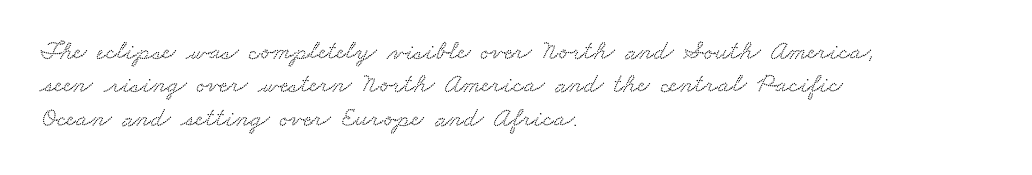
The glyphs are unaccompanied by any horizontal stroke below them. Spacing between characters is what you'd get straight out of the box. Horizontal alignment here is leftward, the default for most running prose.
